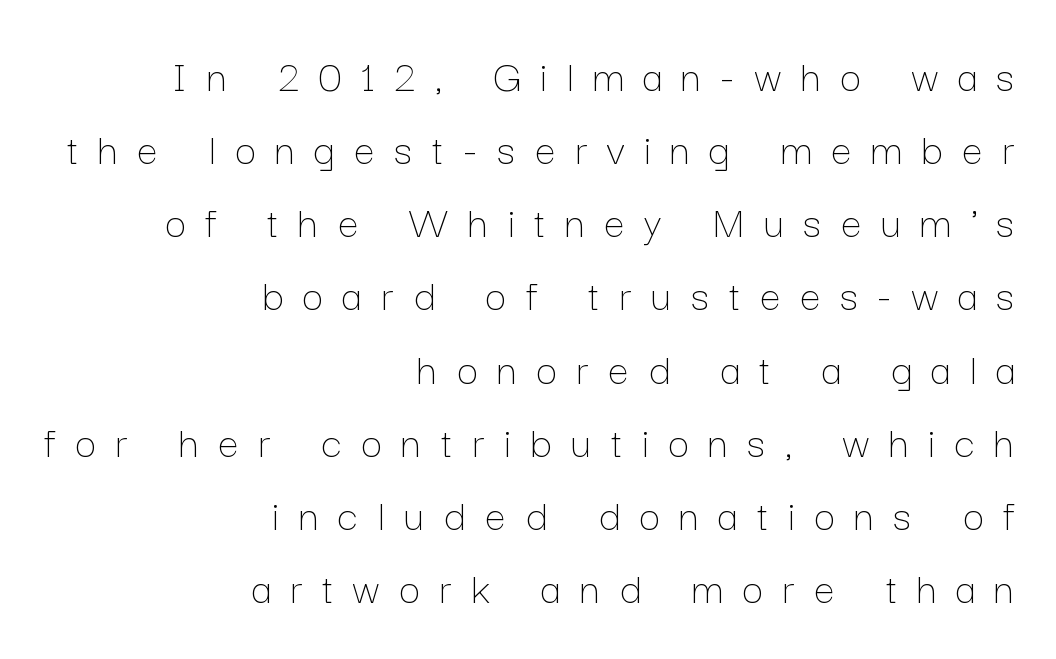
Q: Is the text bold? A: No.
Q: Is the text italic (slanted)? A: No, it is upright.
Q: Is the text underlined? A: No.
Q: How is the paragraph aligned? A: Right-aligned.
Q: Is the spacing between letters normal or unusually wide? A: Unusually wide.
Q: Is the spacing between lines tight, normal or loose? A: Normal.
Q: Width (condensed, normal, or wide)? A: Normal.
Q: Stroke contrast? A: Low.
Q: x-height? A: Medium.
Q: Monospaced? A: No.
